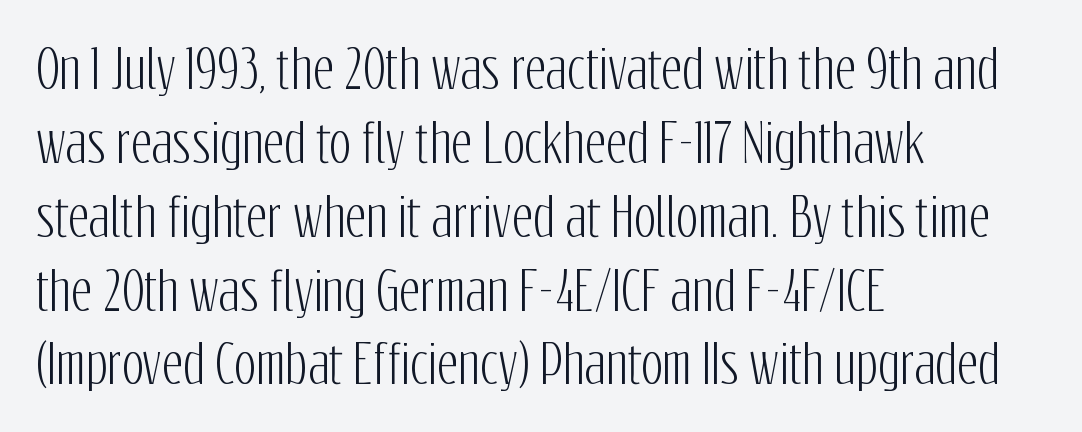
The image shows 52 px condensed sans-serif type, upright; set left-aligned, normal line spacing (1.42x), normal letter spacing, not underlined; low stroke contrast and a medium x-height.
